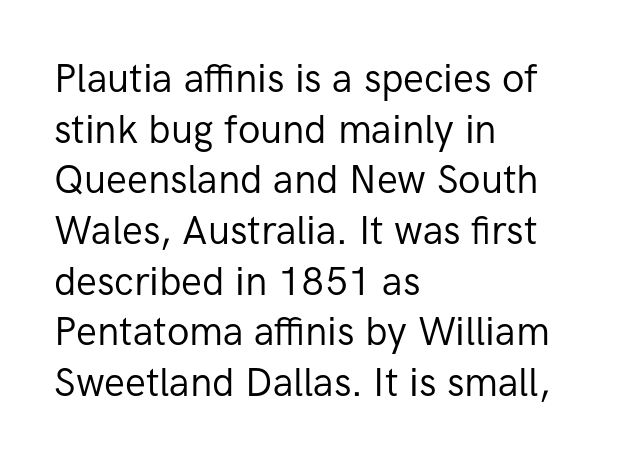
{"serif": "no", "italic": "no", "bold": "no", "weight": "regular", "width": "normal", "stroke_contrast": "low", "x_height": "medium", "monospaced": "no", "underline": "no", "align": "left", "line_spacing": "normal", "line_spacing_ratio": 1.3, "letter_spacing": "normal", "letter_spacing_em": 0.0, "glyph_px": 39}
